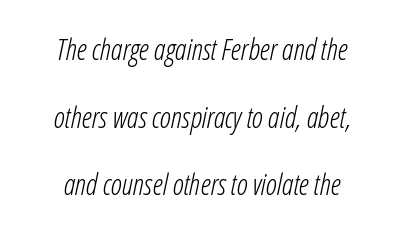
The image shows 29 px light, condensed type, italic (leaning right); set centered, loose line spacing (2.33x), normal letter spacing, not underlined; low stroke contrast and a medium x-height.
